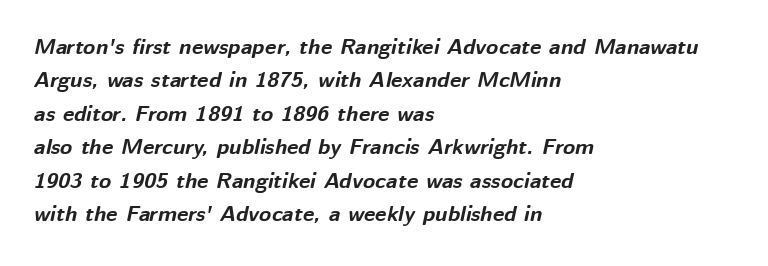
{"italic": "yes", "lean": "right", "slant_degrees": 12, "bold": "yes", "underline": "no", "align": "left", "line_spacing": "normal", "line_spacing_ratio": 1.52, "letter_spacing": "normal", "letter_spacing_em": 0.0, "glyph_px": 22}
